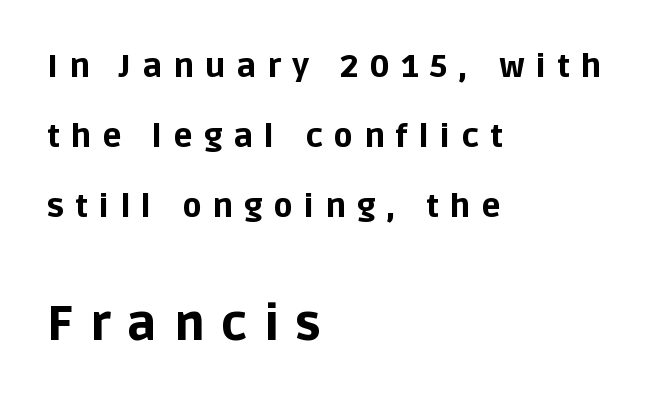
Students, note that the glyphs here are deliberately spaced far apart. You could not count columns in this text — the font is proportionally spaced. Is the type bold? Yes — the strokes are clearly thick and heavy. These lines stack with their left ends in a neat column. The space beneath each line is pristine and unruled. Rendered with straight, roman letterforms.
